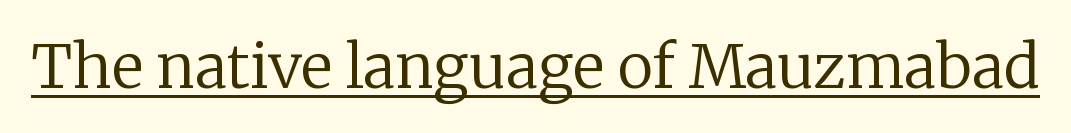
The rendering keeps characters at their native spacing. A serif font was chosen for this passage. Does a line run under the words? Yes, clearly. The letters advance in unequal steps, a hallmark of proportional type. No extra ink here — the face is not bold.
